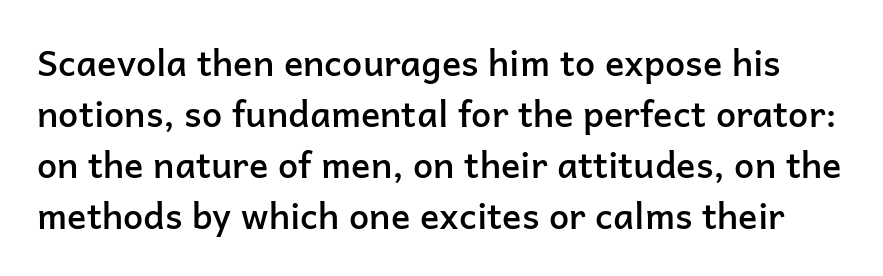
The area under the type is left untouched. Characters remain perfectly vertical along every line. Spacing verdict: proportional, widths tailored to each character. Regarding leading, the lines here are spaced in the standard way. Standard letterfit; no display-style spreading of the glyphs.
